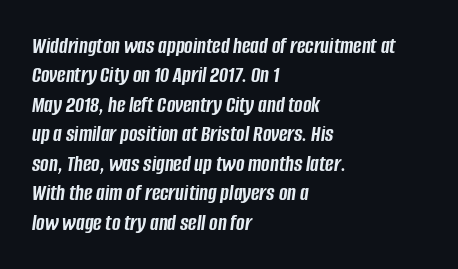
Q: Is the text bold? A: Yes.
Q: Is the text italic (slanted)? A: Yes, it leans right by about 8 degrees.
Q: Is the text underlined? A: No.
Q: How is the paragraph aligned? A: Left-aligned.
Q: Is the spacing between letters normal or unusually wide? A: Normal.
Q: Is the spacing between lines tight, normal or loose? A: Normal.
